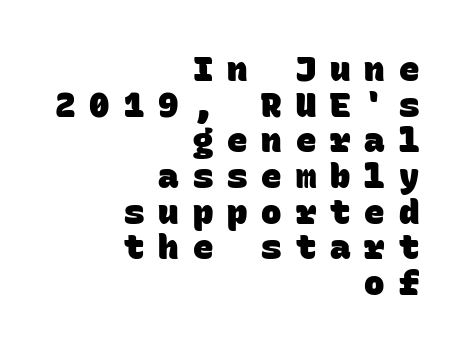
These lines are rendered in a fixed-pitch font. Type without underlining. The passage shown is typeset with a sans-serif family. Is the block centered? No — it sits flush against the right margin. The characters look thick and weighty, a clear bold. The passage shown stacks its lines with hardly any gap.
